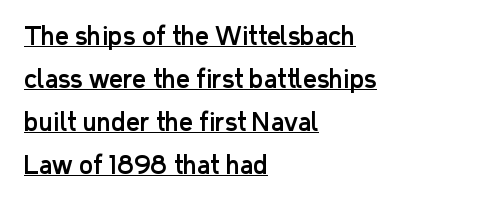
The image shows 24 px text type, upright; set left-aligned, line spacing 1.79x, normal letter spacing, underlined.
